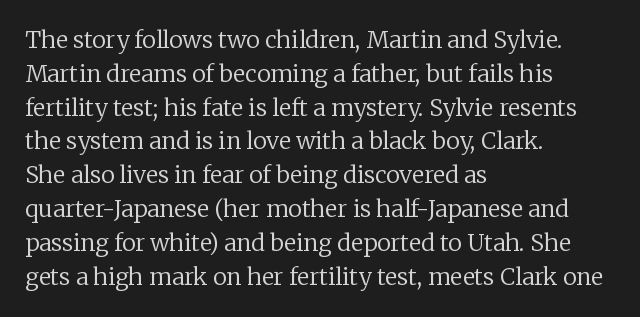
{"italic": "no", "bold": "no", "underline": "no", "align": "left", "line_spacing": "normal", "line_spacing_ratio": 1.47, "letter_spacing": "normal", "letter_spacing_em": 0.0, "glyph_px": 23}
